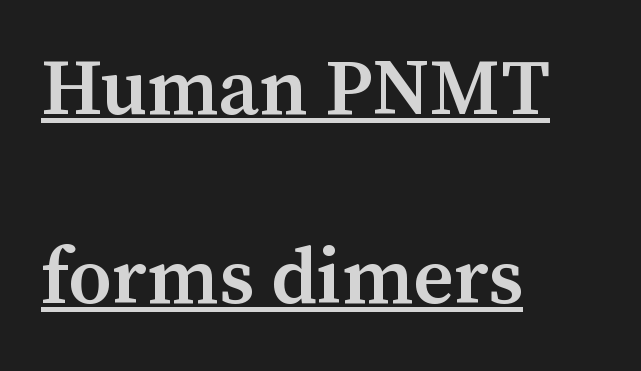
{"serif": "yes", "italic": "no", "bold": "semi", "weight": "semibold", "width": "normal", "stroke_contrast": "medium", "x_height": "medium", "monospaced": "no", "underline": "yes", "align": "left", "line_spacing": "loose", "line_spacing_ratio": 2.39, "letter_spacing": "normal", "letter_spacing_em": 0.0, "glyph_px": 79}
